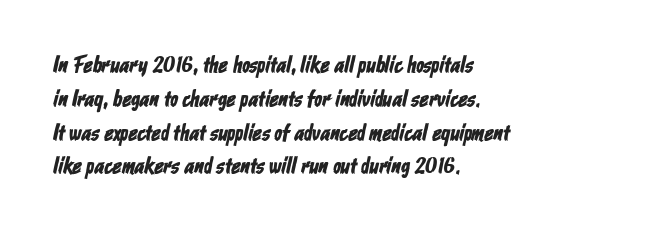
Q: Is the text underlined? A: No.
Q: How is the paragraph aligned? A: Left-aligned.
Q: Is the spacing between letters normal or unusually wide? A: Normal.
Q: Is the spacing between lines tight, normal or loose? A: Normal.
